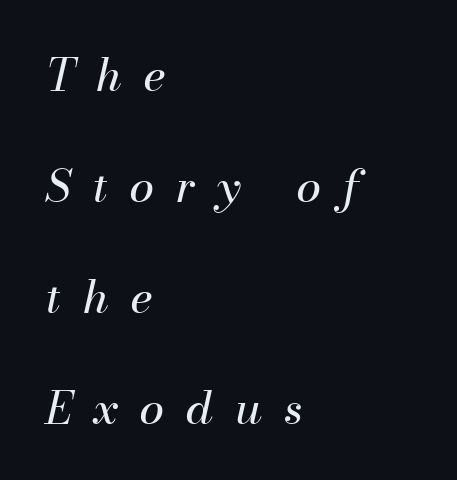
{"italic": "yes", "lean": "right", "slant_degrees": 13, "bold": "no", "weight": "regular", "width": "normal", "stroke_contrast": "medium", "x_height": "small", "monospaced": "no", "underline": "no", "align": "left", "line_spacing": "loose", "line_spacing_ratio": 2.47, "letter_spacing": "wide", "letter_spacing_em": 0.49, "glyph_px": 45}
